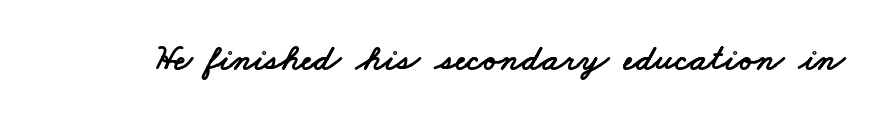
{"serif": "no", "width": "wide", "stroke_contrast": "low", "x_height": "small", "monospaced": "no", "underline": "no", "letter_spacing": "normal", "letter_spacing_em": 0.0, "glyph_px": 37}
